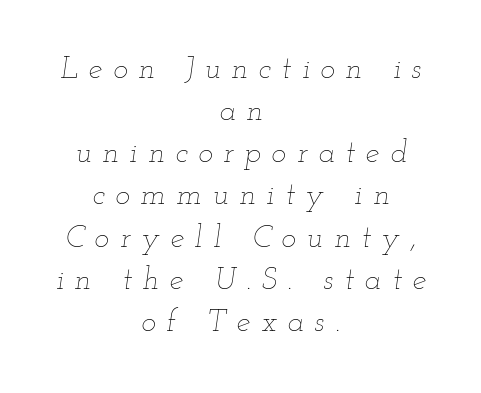
Q: Is the text bold? A: No.
Q: Is the text italic (slanted)? A: Yes, it leans right by about 12 degrees.
Q: Is the text underlined? A: No.
Q: How is the paragraph aligned? A: Centered.
Q: Is the spacing between letters normal or unusually wide? A: Unusually wide.
Q: Is the spacing between lines tight, normal or loose? A: Normal.
Q: Width (condensed, normal, or wide)? A: Wide.
Q: Stroke contrast? A: Low.
Q: x-height? A: Small.
Q: Monospaced? A: No.
